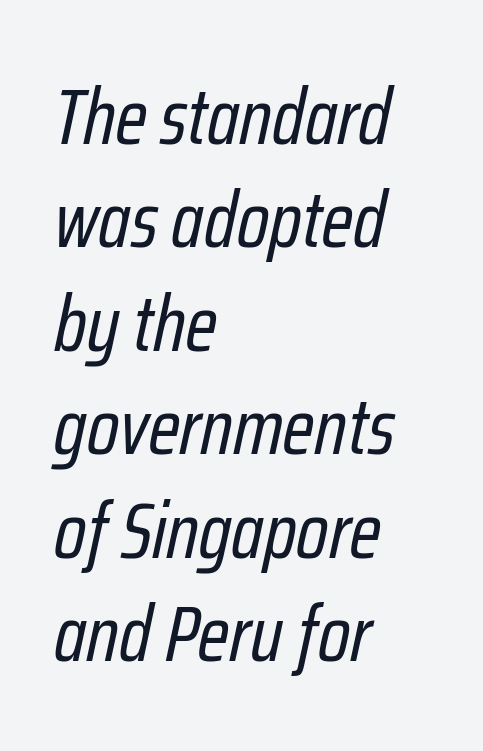
{"italic": "yes", "lean": "right", "slant_degrees": 12, "bold": "no", "weight": "regular", "width": "condensed", "stroke_contrast": "low", "x_height": "medium", "monospaced": "no", "underline": "no", "align": "left", "line_spacing": "normal", "line_spacing_ratio": 1.31, "letter_spacing": "normal", "letter_spacing_em": 0.0, "glyph_px": 79}
